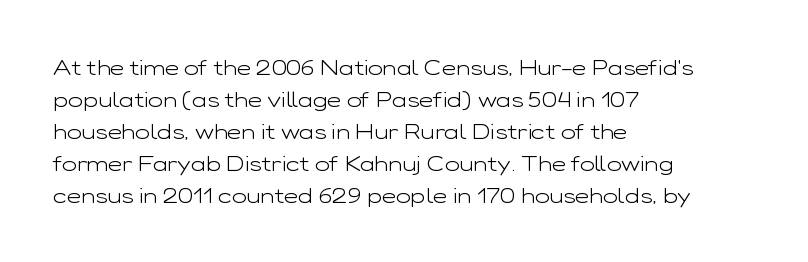
Q: Is the text bold? A: No.
Q: Is the text italic (slanted)? A: No, it is upright.
Q: Is the text underlined? A: No.
Q: How is the paragraph aligned? A: Left-aligned.
Q: Is the spacing between letters normal or unusually wide? A: Normal.
Q: Is the spacing between lines tight, normal or loose? A: Normal.
